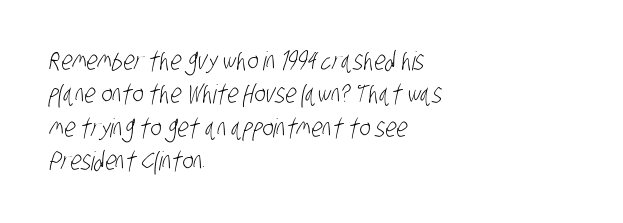
The image shows 26 px text type; set left-aligned, normal line spacing (1.28x), normal letter spacing, not underlined.
